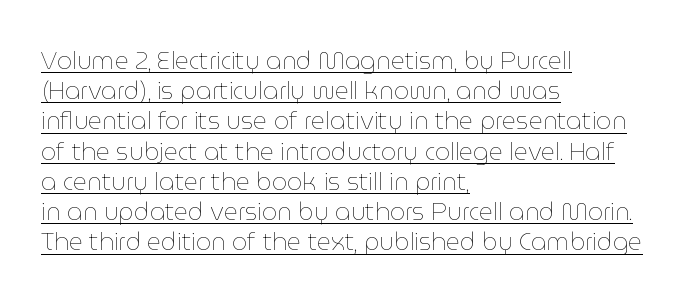
{"italic": "no", "bold": "no", "underline": "yes", "align": "left", "line_spacing": "normal", "line_spacing_ratio": 1.26, "letter_spacing": "normal", "letter_spacing_em": 0.0, "glyph_px": 24}
